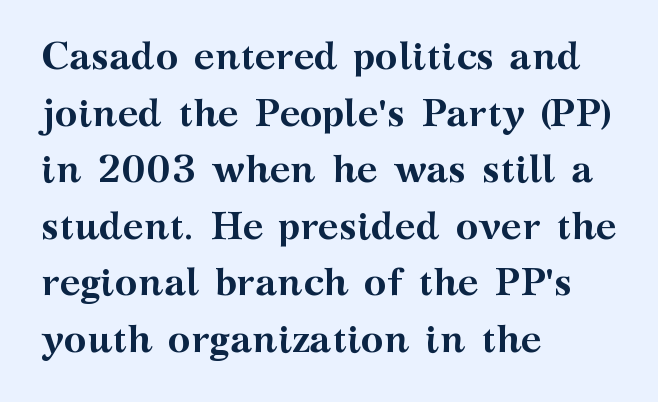
The passage is arranged the way most books set body copy — flush left. Unlike italic type, these characters show no tilt at all. Heavy, bold letterforms. What stands out about the letter spacing? Nothing — it is the standard amount. Each new line begins a customary step beneath the previous one.
